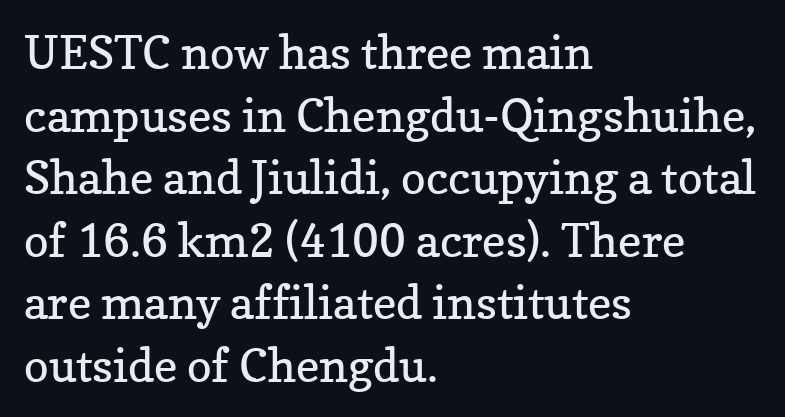
{"serif": "yes", "italic": "no", "bold": "no", "weight": "regular", "width": "normal", "stroke_contrast": "low", "x_height": "medium", "monospaced": "no", "underline": "no", "align": "left", "line_spacing": "normal", "line_spacing_ratio": 1.36, "letter_spacing": "normal", "letter_spacing_em": 0.0, "glyph_px": 46}
